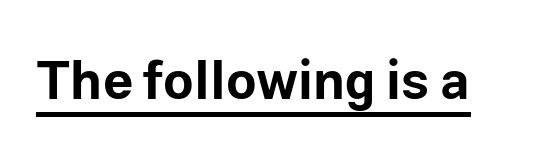
Does the type have serifs? No, each stem ends abruptly. The font is running at its bold setting. It's the straight-up-and-down kind of type. Character widths vary here, with narrow letters taking less room than wide ones. Has an underline been added? It has. This sample uses plain, unmodified letter spacing.
